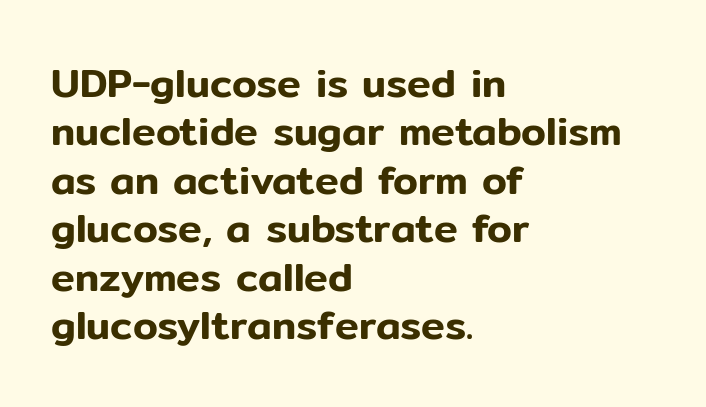
Check where the strokes stop: nothing finishes them off — pure sans. Proportional: the letters do not fall into vertical columns. How are the letters spaced? Ordinarily, with no added tracking. The lettering holds an erect, upright posture throughout. Each row of text sits above clean, open space.
